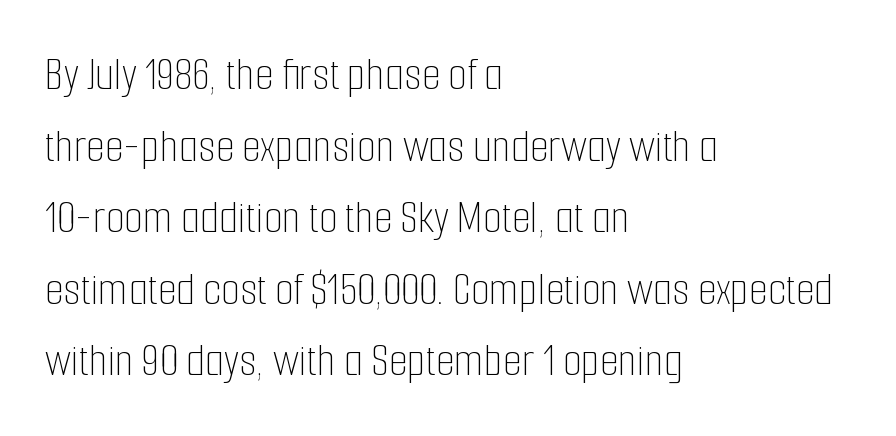
The glyphs are unaccompanied by any horizontal stroke below them. A quiet, ordinary-to-light weight characterises the typeface. One-word summary of the alignment: left. Nope, not italic — everything's standing straight.
